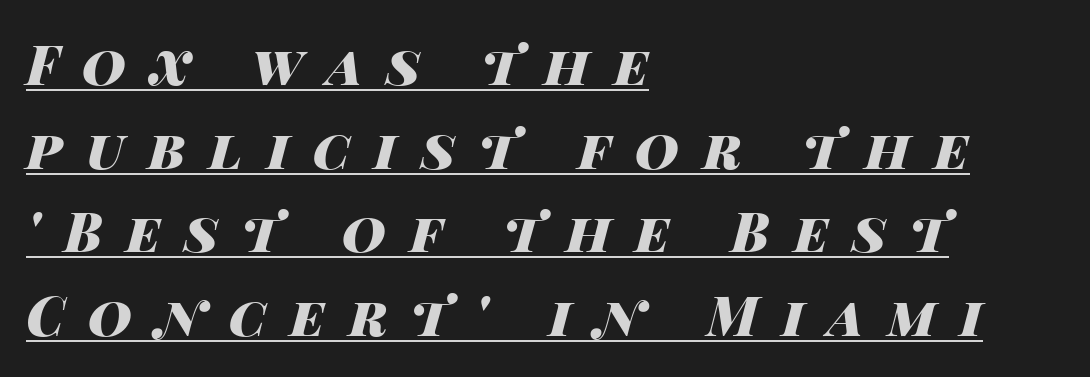
{"italic": "yes", "lean": "right", "slant_degrees": 14, "bold": "yes", "weight": "heavy", "width": "wide", "stroke_contrast": "high", "x_height": "large", "monospaced": "no", "underline": "yes", "align": "left", "line_spacing": "normal", "line_spacing_ratio": 1.55, "letter_spacing": "wide", "letter_spacing_em": 0.44, "glyph_px": 54}
